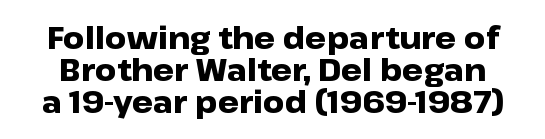
The line texture is even and compact thanks to regular tracking. A typesetter would label this face a sans. The letters stand straight up with perfectly vertical stems. Decoration check: the copy has no underline. Summary of vertical rhythm: compact, with narrow interline spacing. Is the type bold? Yes — the strokes are clearly thick and heavy.
